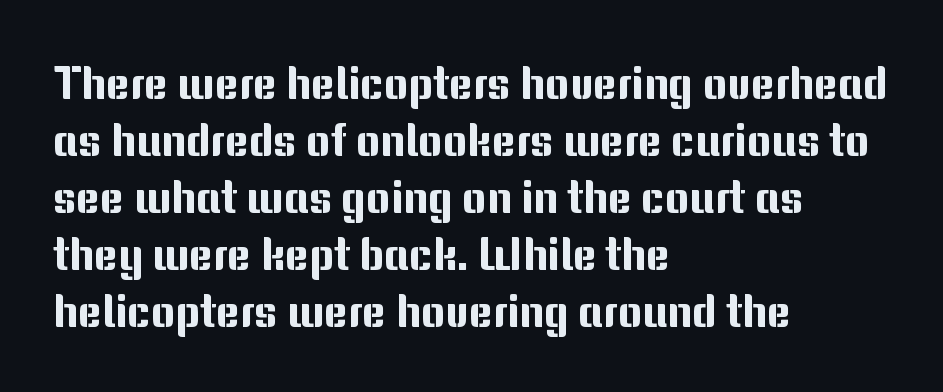
Bare-footed words on every line. Default kerning and tracking; the words read as compact shapes. The lettering stays uniformly vertical, giving the passage a roman look. Does the copy run flush right? No — it runs flush left.
